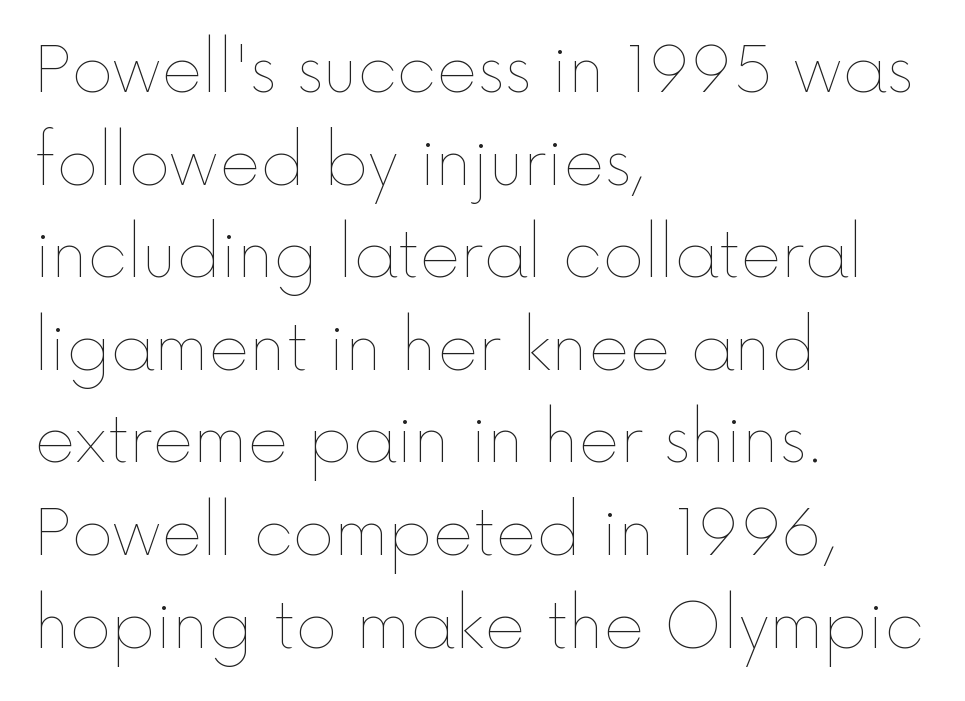
{"italic": "no", "bold": "no", "weight": "thin", "width": "normal", "x_height": "medium", "monospaced": "no", "underline": "no", "align": "left", "line_spacing": "normal", "line_spacing_ratio": 1.47, "letter_spacing": "normal", "letter_spacing_em": 0.0, "glyph_px": 63}
